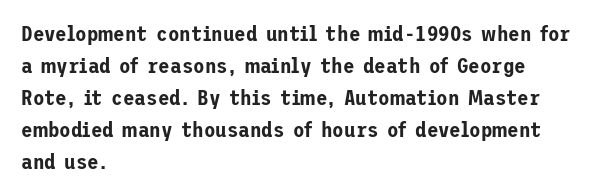
Spacing between characters is what you'd get straight out of the box. This sample is left-justified, so line endings fall wherever the words run out. Has an underline been added? It has not. Evenly set lines give the paragraph a standard silhouette. You can tell it's not italic because the verticals are truly vertical.
